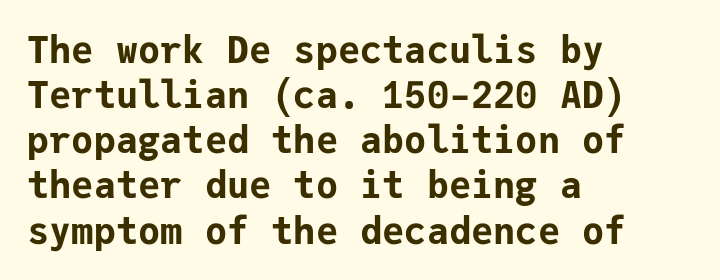
Q: Is the text bold? A: Yes.
Q: Is the text italic (slanted)? A: No, it is upright.
Q: Is the typeface a serif or a sans-serif typeface? A: Sans-serif.
Q: Is the text underlined? A: No.
Q: How is the paragraph aligned? A: Left-aligned.
Q: Is the spacing between letters normal or unusually wide? A: Normal.
Q: Width (condensed, normal, or wide)? A: Normal.
Q: Stroke contrast? A: Low.
Q: x-height? A: Medium.
Q: Monospaced? A: Yes.
